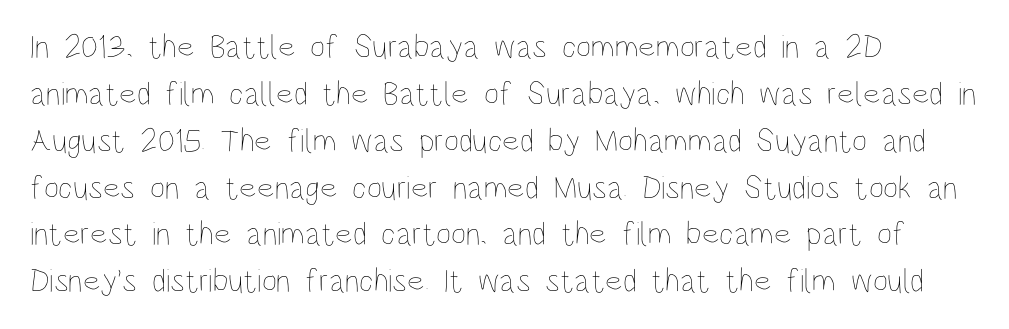
The image shows 33 px thin, condensed type, upright; set left-aligned, normal line spacing (1.42x), normal letter spacing, not underlined; low stroke contrast and a large x-height.
